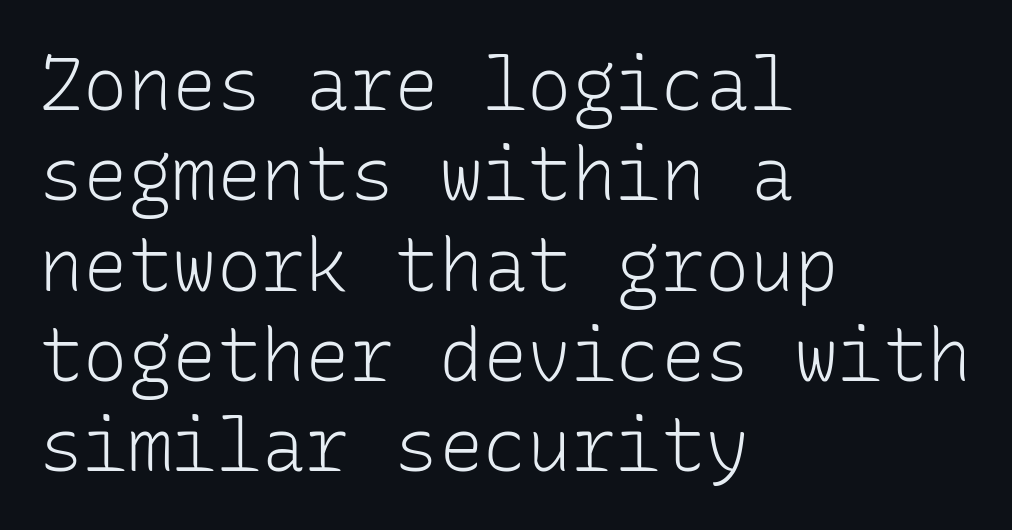
The image shows 74 px light sans-serif type, upright, monospaced; set left-aligned, line spacing 1.22x, normal letter spacing, not underlined; low stroke contrast and a medium x-height.
